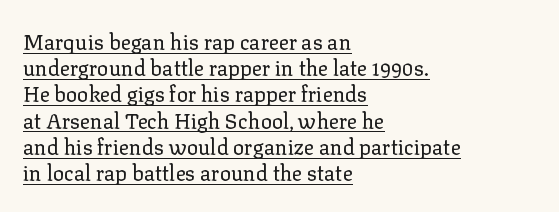
{"italic": "no", "bold": "no", "underline": "yes", "align": "left", "line_spacing": "normal", "line_spacing_ratio": 1.25, "letter_spacing": "normal", "letter_spacing_em": 0.0, "glyph_px": 21}
